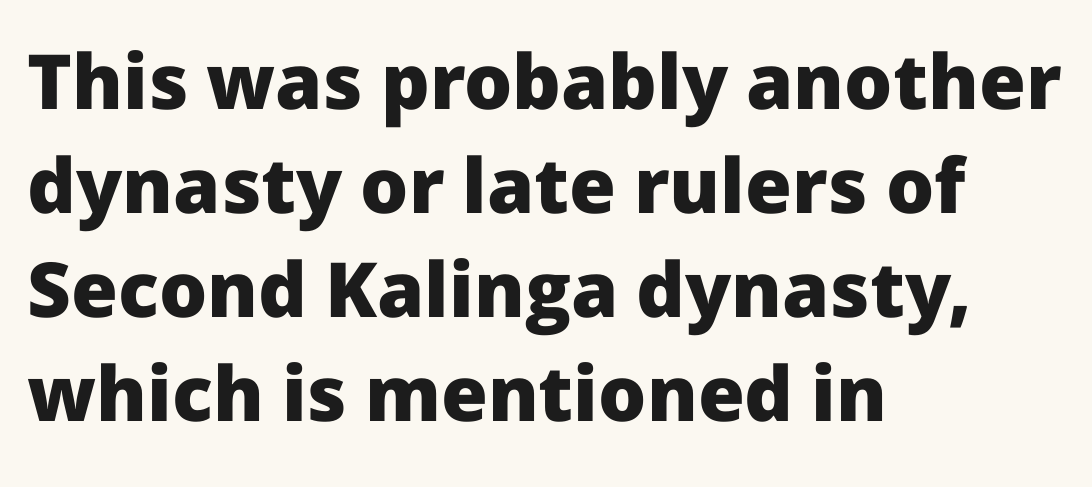
The image shows 76 px heavy sans-serif type, upright; set left-aligned, normal line spacing (1.37x), normal letter spacing, not underlined; low stroke contrast and a medium x-height.
